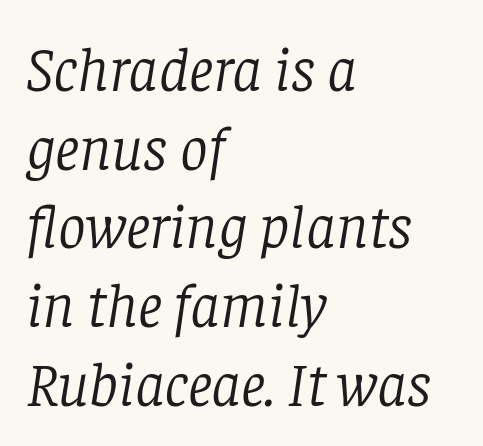
The image shows 62 px light serif type, italic (leaning right); set left-aligned, normal line spacing (1.27x), normal letter spacing, not underlined; low stroke contrast and a large x-height.
